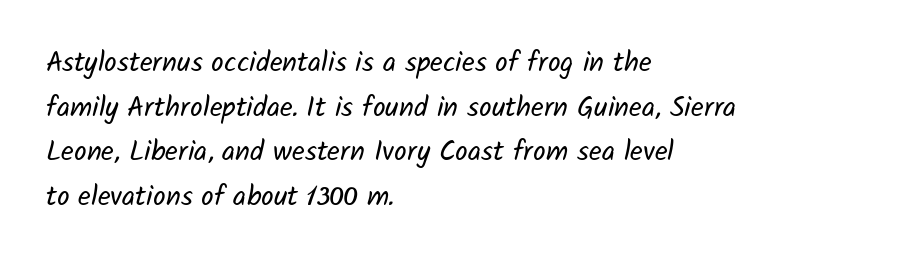
The face used here is rendered with its standard letterfit. Normally led — the rows are evenly, conventionally spaced. Examine the stroke ends and you'll find no serifs. Descenders are the only things crossing below the line. Think of a printed novel: that variable character pitch is what you see here.
